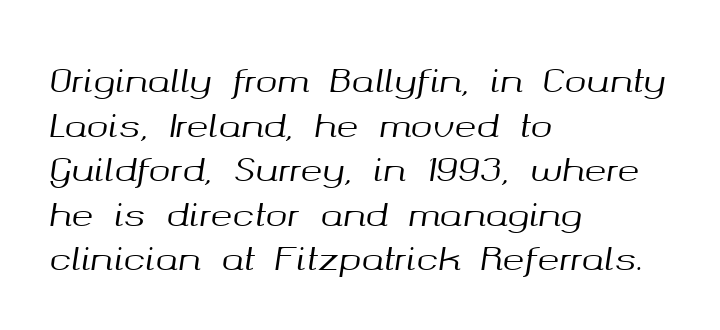
{"italic": "yes", "lean": "right", "slant_degrees": 8, "width": "normal", "stroke_contrast": "medium", "x_height": "medium", "monospaced": "no", "underline": "no", "align": "left", "line_spacing": "normal", "line_spacing_ratio": 1.35, "letter_spacing": "normal", "letter_spacing_em": 0.0, "glyph_px": 33}
